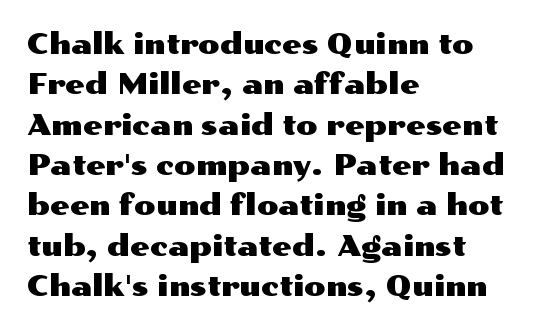
Q: Is the text italic (slanted)? A: No, it is upright.
Q: Is the typeface a serif or a sans-serif typeface? A: Sans-serif.
Q: Is the text underlined? A: No.
Q: How is the paragraph aligned? A: Left-aligned.
Q: Is the spacing between letters normal or unusually wide? A: Normal.
Q: Is the spacing between lines tight, normal or loose? A: Normal.
Q: Width (condensed, normal, or wide)? A: Wide.
Q: Stroke contrast? A: Medium.
Q: x-height? A: Medium.
Q: Monospaced? A: No.
